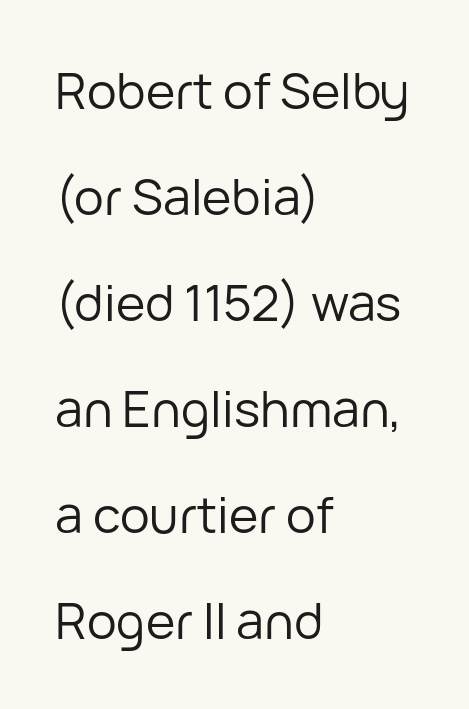
The font sits on the lighter half of the weight spectrum, regular included. The typesetter chose a ragged-right arrangement here. Compared with typical body copy, the letter spacing here is the same. Rule under the text: the space is simply empty.
